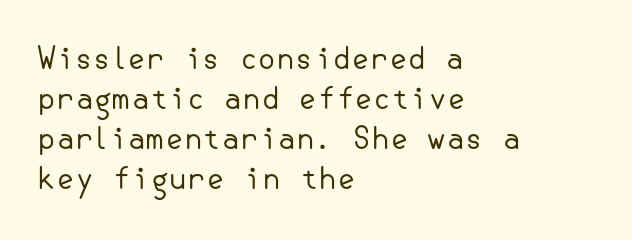
{"serif": "no", "italic": "no", "bold": "no", "weight": "regular", "width": "normal", "stroke_contrast": "low", "x_height": "small", "underline": "no", "align": "left", "line_spacing": "normal", "line_spacing_ratio": 1.33, "letter_spacing": "normal", "letter_spacing_em": 0.0, "glyph_px": 30}
